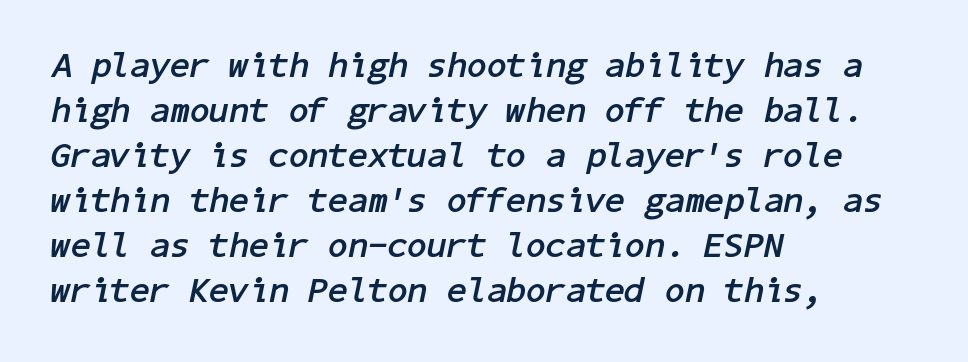
The image shows 36 px semibold type, italic (leaning right); set left-aligned, normal line spacing (1.25x), normal letter spacing, not underlined; low stroke contrast and a medium x-height.
